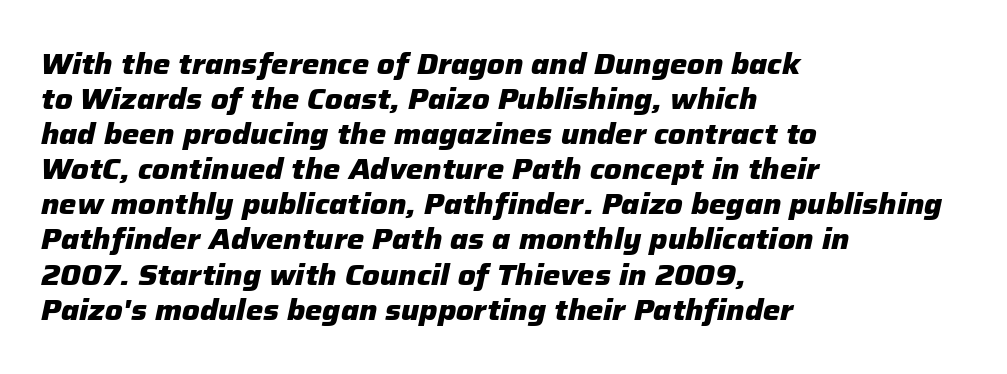
Q: Is the text bold? A: Yes.
Q: Is the text italic (slanted)? A: Yes, it leans right by about 12 degrees.
Q: Is the text underlined? A: No.
Q: How is the paragraph aligned? A: Left-aligned.
Q: Is the spacing between letters normal or unusually wide? A: Normal.
Q: Width (condensed, normal, or wide)? A: Normal.
Q: Stroke contrast? A: Low.
Q: x-height? A: Medium.
Q: Monospaced? A: No.
